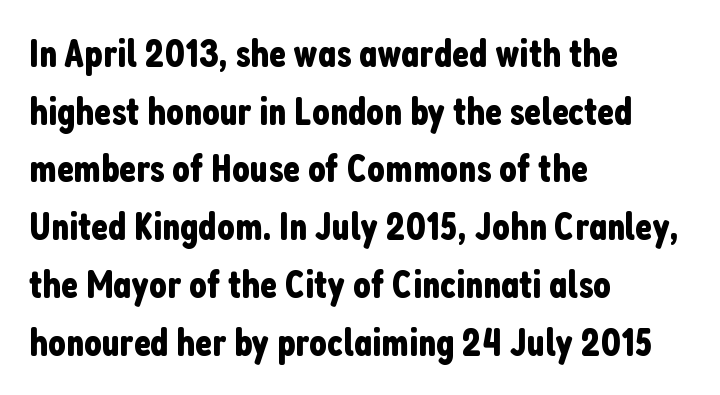
{"serif": "no", "italic": "no", "width": "condensed", "stroke_contrast": "low", "x_height": "medium", "monospaced": "no", "underline": "no", "align": "left", "line_spacing": "normal", "line_spacing_ratio": 1.48, "letter_spacing": "normal", "letter_spacing_em": 0.0, "glyph_px": 39}
